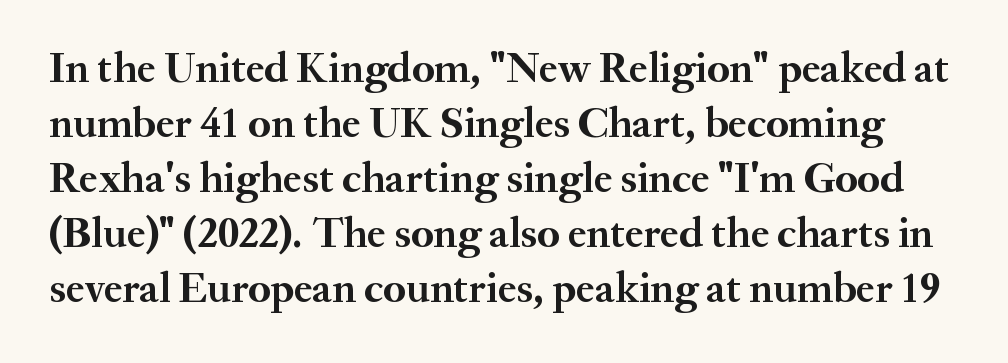
The image shows 43 px semibold serif type, upright; set normal line spacing (1.28x), normal letter spacing, not underlined; medium stroke contrast and a small x-height.
